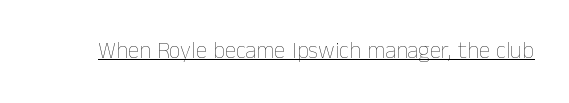
The image shows 23 px text type, upright; set normal letter spacing, underlined.
